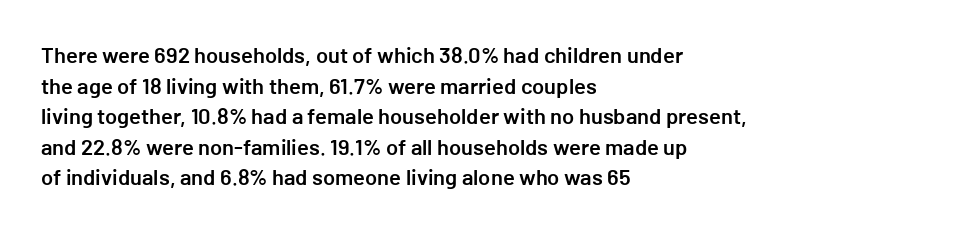
The image shows 22 px text type, upright; set left-aligned, normal line spacing (1.39x), normal letter spacing, not underlined.
